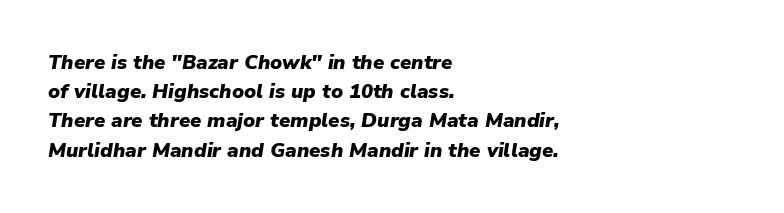
{"italic": "yes", "lean": "right", "slant_degrees": 9, "bold": "yes", "underline": "no", "align": "left", "line_spacing": "normal", "line_spacing_ratio": 1.46, "letter_spacing": "normal", "letter_spacing_em": 0.0, "glyph_px": 20}
